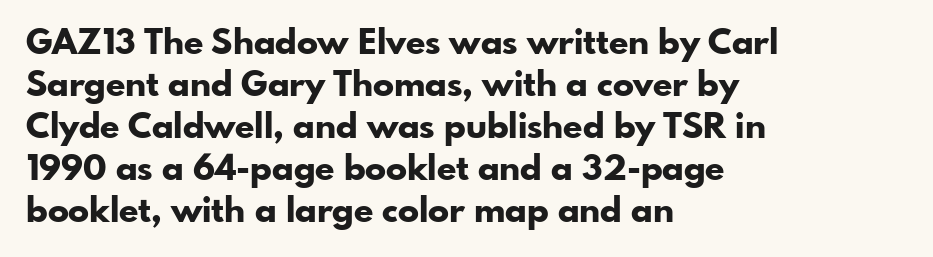
The letters sit at their default tracking, neither squeezed nor spread. Lines of text with bare space underneath. Character widths vary here, with narrow letters taking less room than wide ones. Font category for this specimen: sans-serif. Caption: bold face, heavy strokes. Rendered with straight, roman letterforms.
